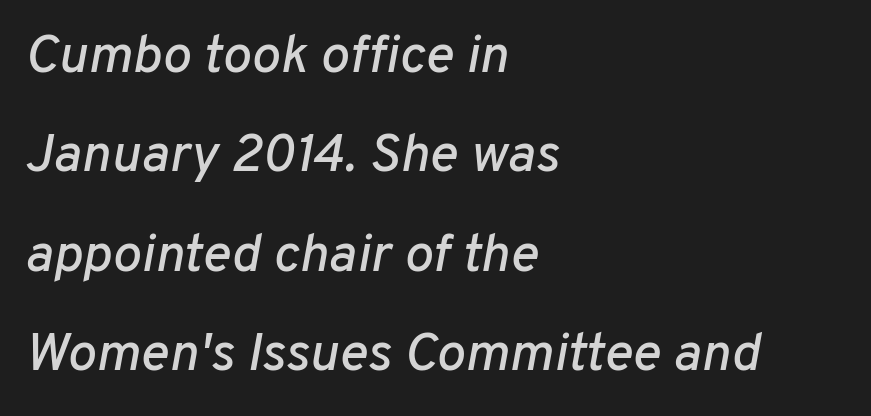
{"italic": "yes", "lean": "right", "slant_degrees": 10, "width": "normal", "stroke_contrast": "low", "x_height": "medium", "monospaced": "no", "underline": "no", "align": "left", "line_spacing_ratio": 1.84, "letter_spacing": "normal", "letter_spacing_em": 0.0, "glyph_px": 54}
